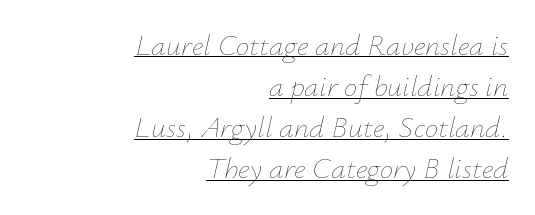
The image shows 30 px thin type, italic (leaning right); set right-aligned, normal line spacing (1.37x), normal letter spacing, underlined; low stroke contrast and a small x-height.
